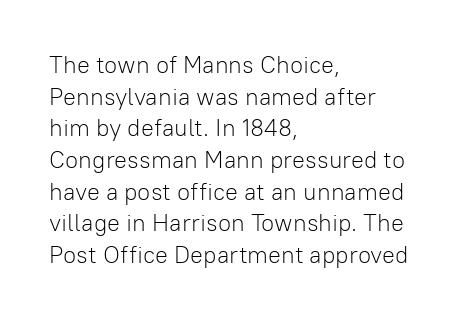
Q: Is the text bold? A: No.
Q: Is the text italic (slanted)? A: No, it is upright.
Q: Is the text underlined? A: No.
Q: How is the paragraph aligned? A: Left-aligned.
Q: Is the spacing between letters normal or unusually wide? A: Normal.
Q: Is the spacing between lines tight, normal or loose? A: Normal.
